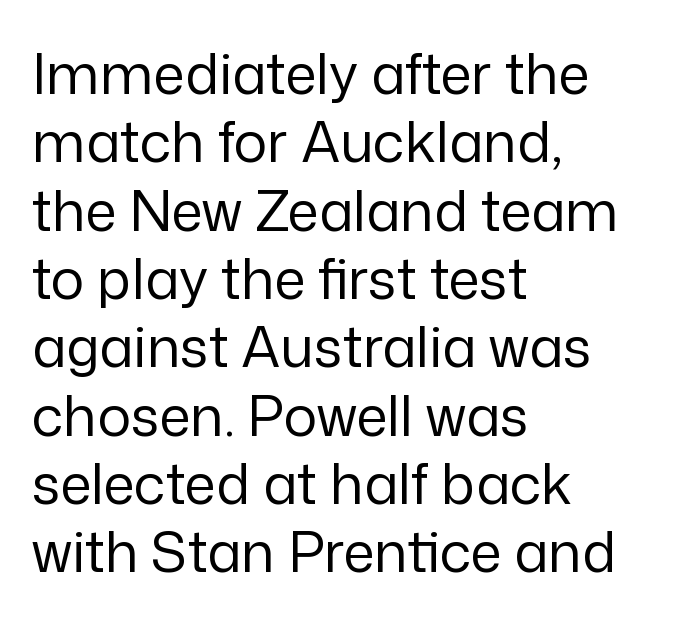
Q: Is the text bold? A: No.
Q: Is the text italic (slanted)? A: No, it is upright.
Q: Is the typeface a serif or a sans-serif typeface? A: Sans-serif.
Q: Is the text underlined? A: No.
Q: How is the paragraph aligned? A: Left-aligned.
Q: Is the spacing between letters normal or unusually wide? A: Normal.
Q: Width (condensed, normal, or wide)? A: Normal.
Q: Stroke contrast? A: Low.
Q: x-height? A: Medium.
Q: Monospaced? A: No.
